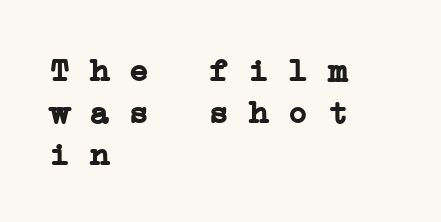
{"serif": "yes", "bold": "yes", "weight": "semibold", "width": "wide", "stroke_contrast": "low", "x_height": "medium", "monospaced": "yes", "underline": "no", "align": "left", "line_spacing": "normal", "line_spacing_ratio": 1.27, "letter_spacing": "normal", "letter_spacing_em": 0.0, "glyph_px": 33}
